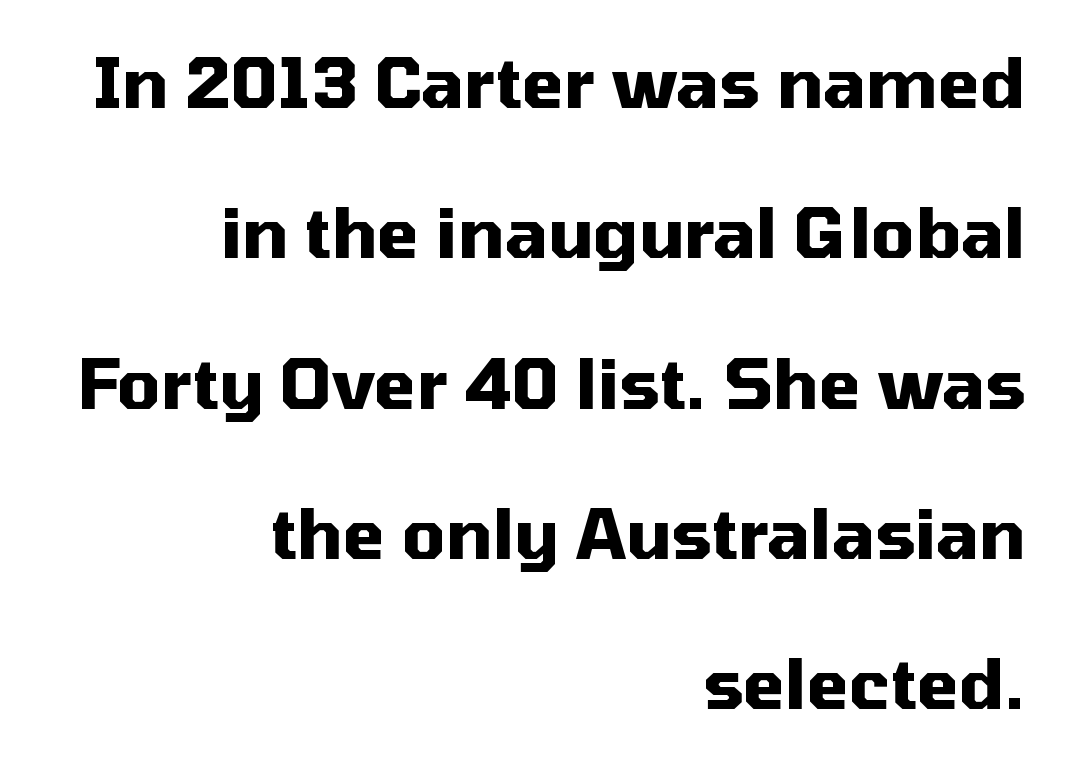
The image shows 68 px heavy sans-serif type, upright; set right-aligned, loose line spacing (2.21x), normal letter spacing, not underlined; medium stroke contrast and a medium x-height.
